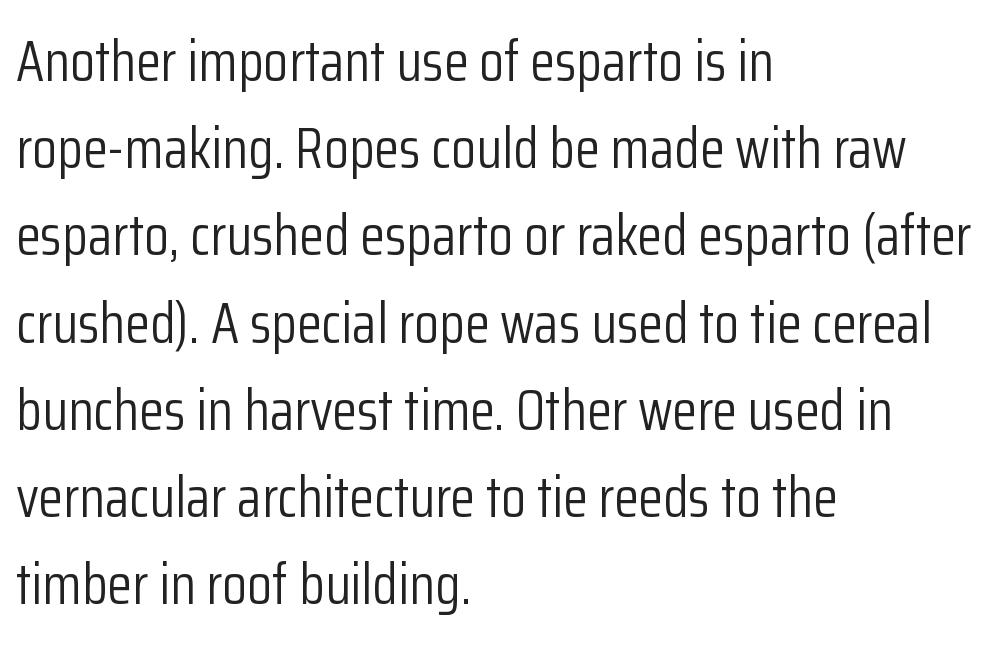
{"serif": "no", "italic": "no", "bold": "no", "weight": "light", "width": "condensed", "stroke_contrast": "low", "x_height": "medium", "monospaced": "no", "underline": "no", "align": "left", "line_spacing": "normal", "line_spacing_ratio": 1.53, "letter_spacing": "normal", "letter_spacing_em": 0.0, "glyph_px": 57}
